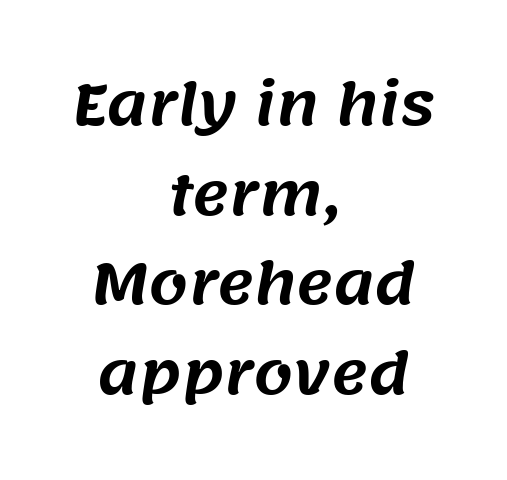
The image shows 56 px sans-serif type; set centered, normal line spacing (1.6x), normal letter spacing, not underlined; medium stroke contrast and a large x-height.
